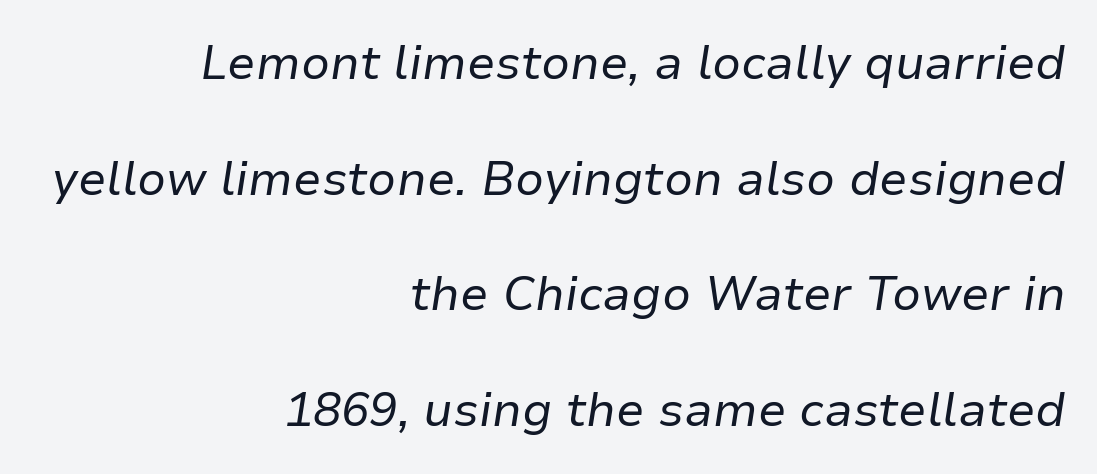
The passage shown is not underscored anywhere. This sample trades compactness for vertical openness between lines. Each line ends at the same right margin while the left side varies. The rendering uses natural spacing where letterforms have individual widths. Honestly, the letter spacing is just normal — you wouldn't notice it.
